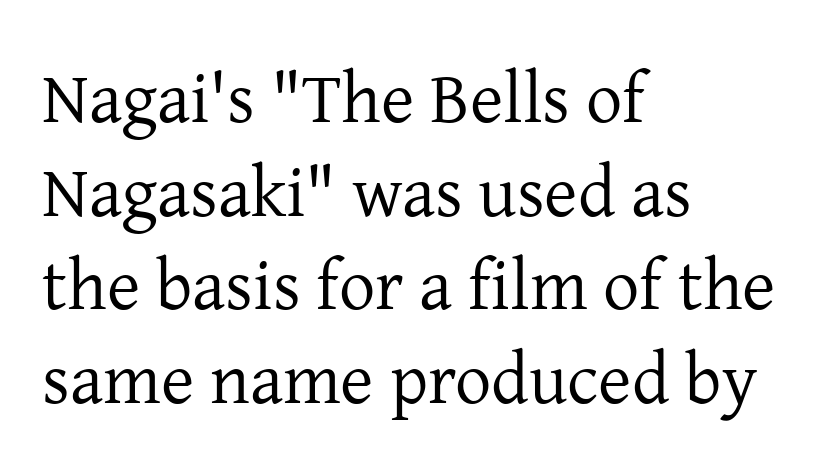
Nothing unusual about the tracking: characters are spaced as the font intends. The glyphs are unaccompanied by any horizontal stroke below them. A typesetter would mark this as roman, not italic. Evenly set lines give the paragraph a standard silhouette. This reads as an unemphasized weight, regular at the heaviest. Every row of glyphs begins at an identical x-position on the left.
